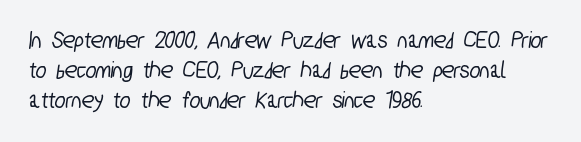
Q: Is the text underlined? A: No.
Q: How is the paragraph aligned? A: Left-aligned.
Q: Is the spacing between letters normal or unusually wide? A: Normal.
